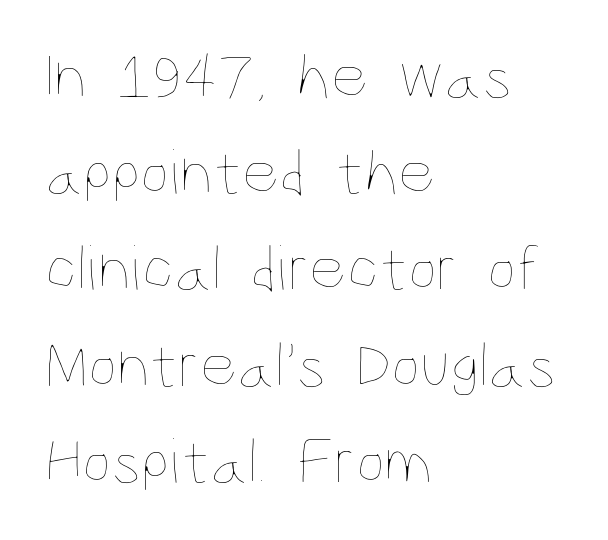
The image shows 65 px thin, condensed type, upright; set left-aligned, normal line spacing (1.48x), normal letter spacing, not underlined; low stroke contrast and a large x-height.
